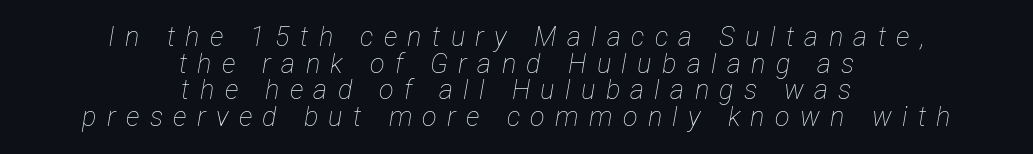
The image shows 27 px text type, italic (leaning right); set centered, tight line spacing (0.99x), unusually wide letter spacing (+0.38 em), not underlined.
